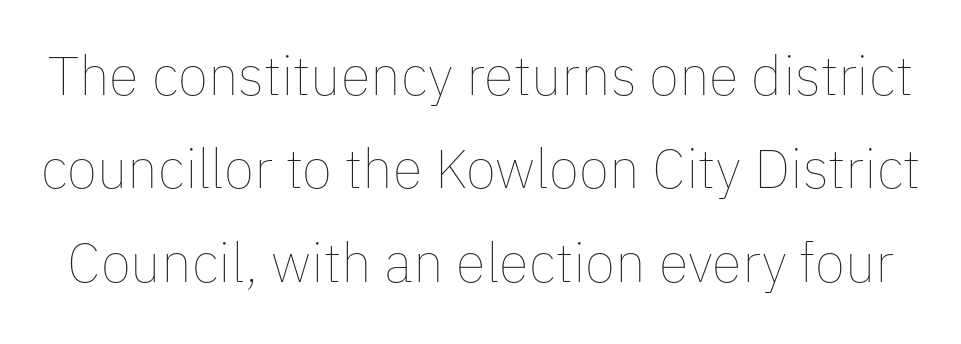
Spacing verdict: proportional, widths tailored to each character. Look at the tracking — it's just the regular setting, nothing added. Type without underlining. No chunkiness to these letters — they're not bold. Vertically, the passage feels balanced, rows spaced as you'd expect.
